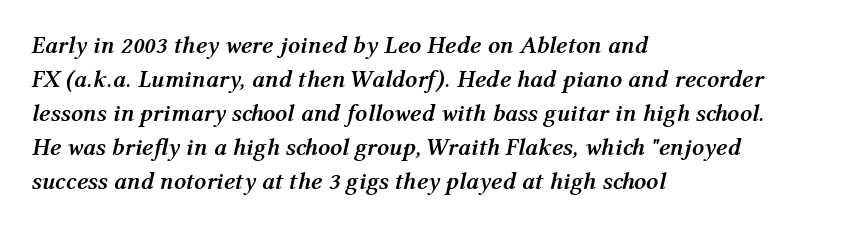
The passage is arranged the way most books set body copy — flush left. Compared with typical paragraphs, the rows here are spaced about the same. The foot of each line stays bare and open. Its strokes are broad and dark, the hallmark of bold type.
